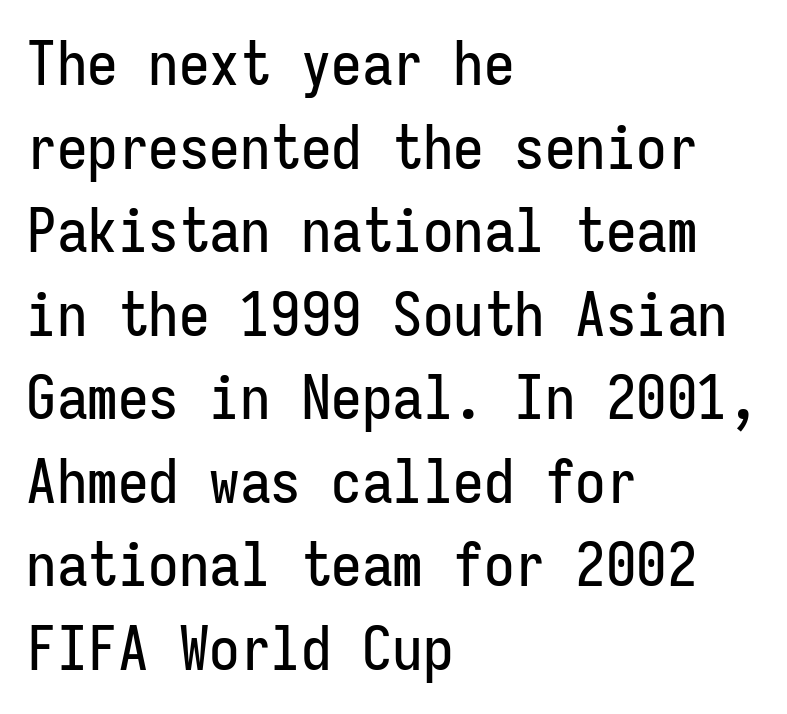
The image shows 61 px condensed sans-serif type, upright, monospaced; set left-aligned, normal line spacing (1.37x), normal letter spacing, not underlined; low stroke contrast and a medium x-height.
